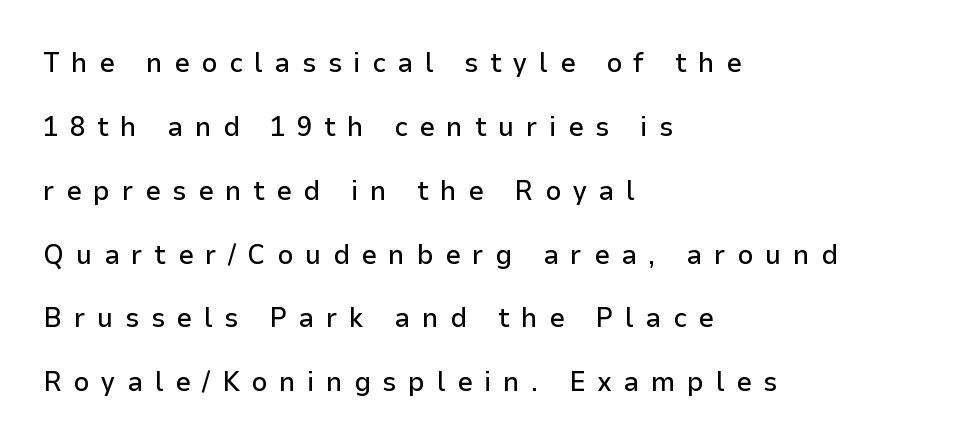
{"serif": "no", "italic": "no", "width": "normal", "stroke_contrast": "low", "x_height": "medium", "monospaced": "no", "underline": "no", "align": "left", "line_spacing": "loose", "line_spacing_ratio": 2.28, "letter_spacing": "wide", "letter_spacing_em": 0.41, "glyph_px": 28}
